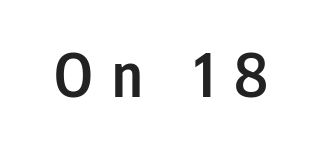
{"serif": "no", "italic": "no", "bold": "semi", "weight": "semibold", "width": "condensed", "stroke_contrast": "low", "x_height": "medium", "monospaced": "no", "underline": "no", "letter_spacing": "wide", "letter_spacing_em": 0.33, "glyph_px": 60}
